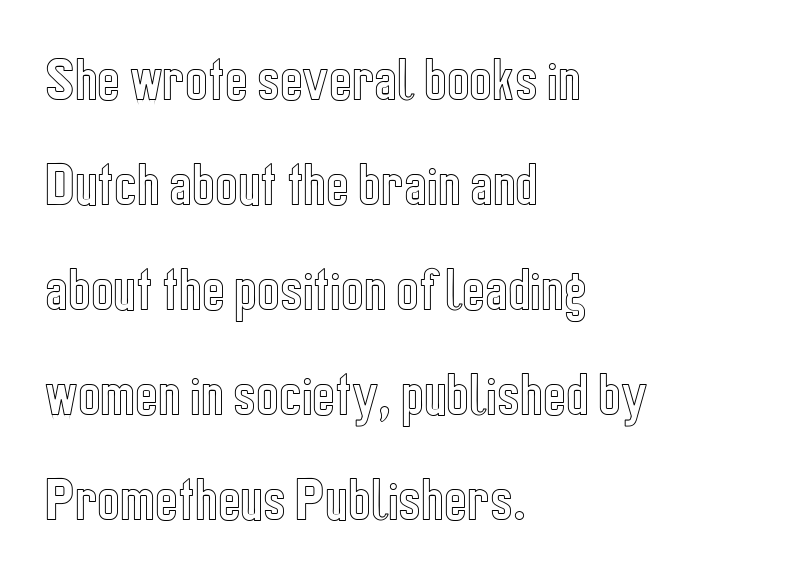
The image shows 48 px condensed type, upright; set left-aligned, loose line spacing (2.19x), normal letter spacing, not underlined; a medium x-height.
